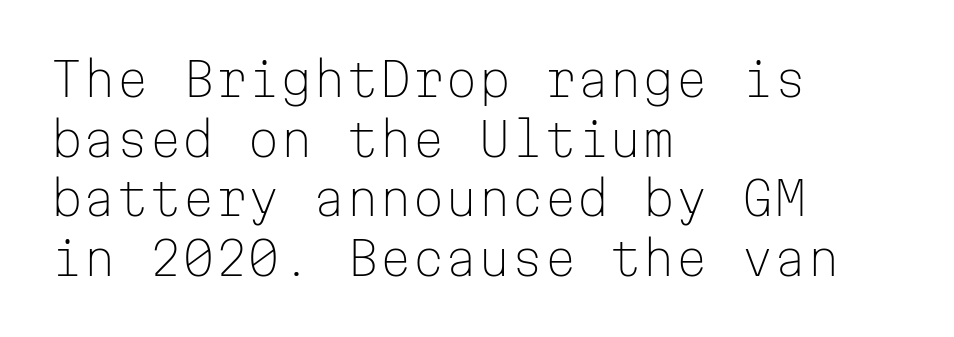
Q: Is the text bold? A: No.
Q: Is the text italic (slanted)? A: No, it is upright.
Q: Is the typeface a serif or a sans-serif typeface? A: Sans-serif.
Q: Is the text underlined? A: No.
Q: How is the paragraph aligned? A: Left-aligned.
Q: Is the spacing between letters normal or unusually wide? A: Normal.
Q: Is the spacing between lines tight, normal or loose? A: Normal.
Q: Width (condensed, normal, or wide)? A: Normal.
Q: Stroke contrast? A: Low.
Q: x-height? A: Medium.
Q: Monospaced? A: Yes.
